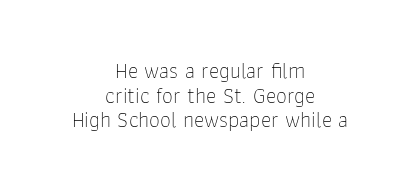
Glance below the letters and you will spot only blank space. The horizontal fit of the characters is conventional and even. Compared with a flush-left layout, this one balances lines on the center instead. One glance says dense: line gaps are narrower than usual. The cut favours lightness, reaching ordinary text weight at its darkest. The letters stand upright; this is a roman face.
